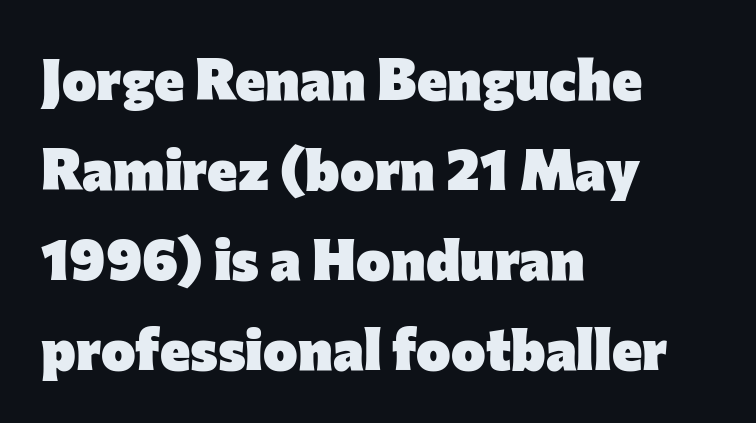
Q: Is the text bold? A: Yes.
Q: Is the text italic (slanted)? A: No, it is upright.
Q: Is the typeface a serif or a sans-serif typeface? A: Sans-serif.
Q: Is the text underlined? A: No.
Q: How is the paragraph aligned? A: Left-aligned.
Q: Is the spacing between letters normal or unusually wide? A: Normal.
Q: Is the spacing between lines tight, normal or loose? A: Normal.
Q: Width (condensed, normal, or wide)? A: Normal.
Q: Stroke contrast? A: Low.
Q: x-height? A: Medium.
Q: Monospaced? A: No.
